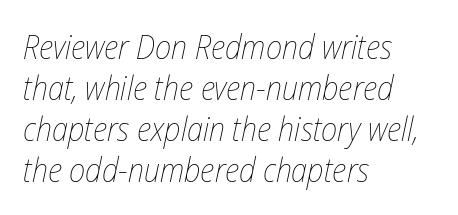
Q: Is the text bold? A: No.
Q: Is the text italic (slanted)? A: Yes, it leans right by about 12 degrees.
Q: Is the text underlined? A: No.
Q: How is the paragraph aligned? A: Left-aligned.
Q: Is the spacing between letters normal or unusually wide? A: Normal.
Q: Width (condensed, normal, or wide)? A: Condensed.
Q: Stroke contrast? A: Low.
Q: x-height? A: Medium.
Q: Monospaced? A: No.
